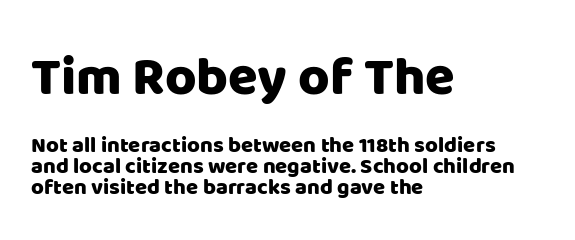
Q: Is the text italic (slanted)? A: No, it is upright.
Q: Is the typeface a serif or a sans-serif typeface? A: Sans-serif.
Q: Is the text underlined? A: No.
Q: How is the paragraph aligned? A: Left-aligned.
Q: Is the spacing between letters normal or unusually wide? A: Normal.
Q: Is the spacing between lines tight, normal or loose? A: Tight.
Q: Which block of text is set in a larger size, the first (top) or the second (bottom)? A: The first (top) one.
Q: Width (condensed, normal, or wide)? A: Normal.
Q: Stroke contrast? A: Low.
Q: x-height? A: Large.
Q: Monospaced? A: No.
